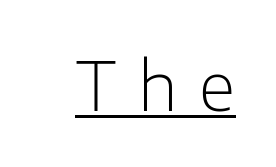
{"serif": "no", "italic": "no", "bold": "no", "weight": "light", "width": "normal", "stroke_contrast": "low", "x_height": "medium", "monospaced": "no", "underline": "yes", "letter_spacing": "wide", "letter_spacing_em": 0.33, "glyph_px": 67}
